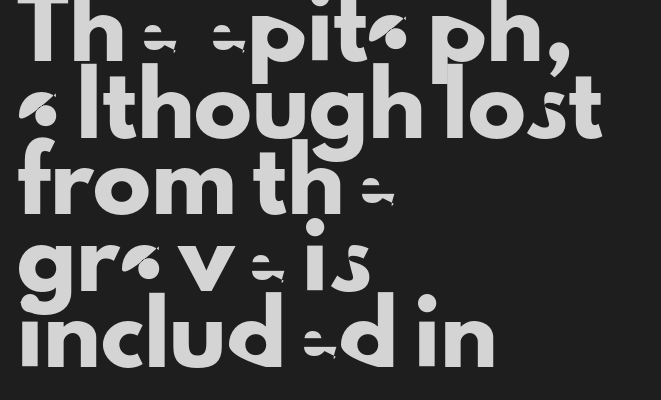
Q: Is the text italic (slanted)? A: No, it is upright.
Q: Is the typeface a serif or a sans-serif typeface? A: Sans-serif.
Q: Is the text underlined? A: No.
Q: How is the paragraph aligned? A: Left-aligned.
Q: Is the spacing between letters normal or unusually wide? A: Normal.
Q: Is the spacing between lines tight, normal or loose? A: Normal.
Q: Width (condensed, normal, or wide)? A: Normal.
Q: Stroke contrast? A: Low.
Q: x-height? A: Small.
Q: Monospaced? A: No.
